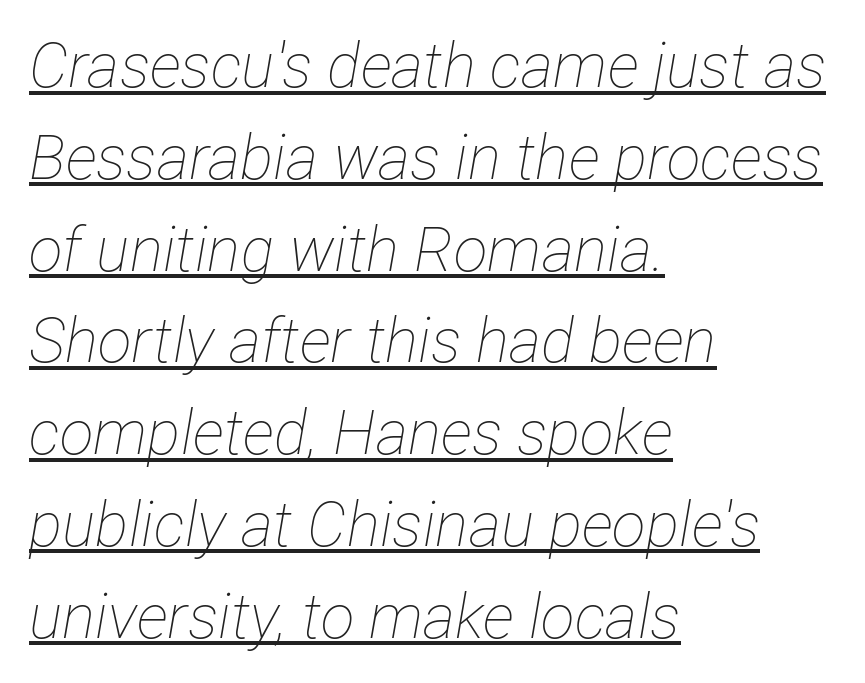
In designer terms, the underline attribute is active on this setting. The text block is weighted toward the left margin, trailing off unevenly rightward. Interline gaps are of average width in this sample. These glyphs show unthickened strokes, regular width or finer. The passage shown is typed in a proportional face where columns would drift.
